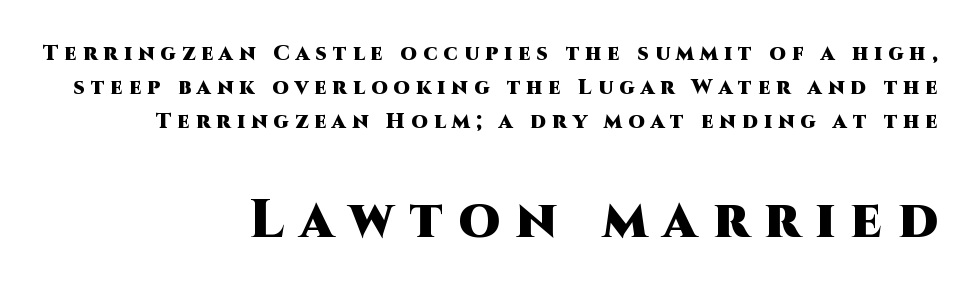
Q: Is the text bold? A: Yes.
Q: Is the text italic (slanted)? A: No, it is upright.
Q: Is the typeface a serif or a sans-serif typeface? A: Sans-serif.
Q: Is the text underlined? A: No.
Q: How is the paragraph aligned? A: Right-aligned.
Q: Is the spacing between letters normal or unusually wide? A: Unusually wide.
Q: Is the spacing between lines tight, normal or loose? A: Normal.
Q: Which block of text is set in a larger size, the first (top) or the second (bottom)? A: The second (bottom) one.
Q: Width (condensed, normal, or wide)? A: Normal.
Q: Stroke contrast? A: High.
Q: x-height? A: Large.
Q: Monospaced? A: No.
